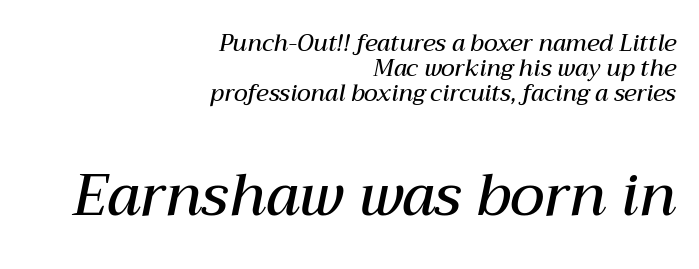
The image shows 58 px semibold type, italic (leaning right); set right-aligned, tight line spacing (1.09x), normal letter spacing, not underlined; the second (bottom) block is 2.52x larger; medium stroke contrast and a medium x-height.
